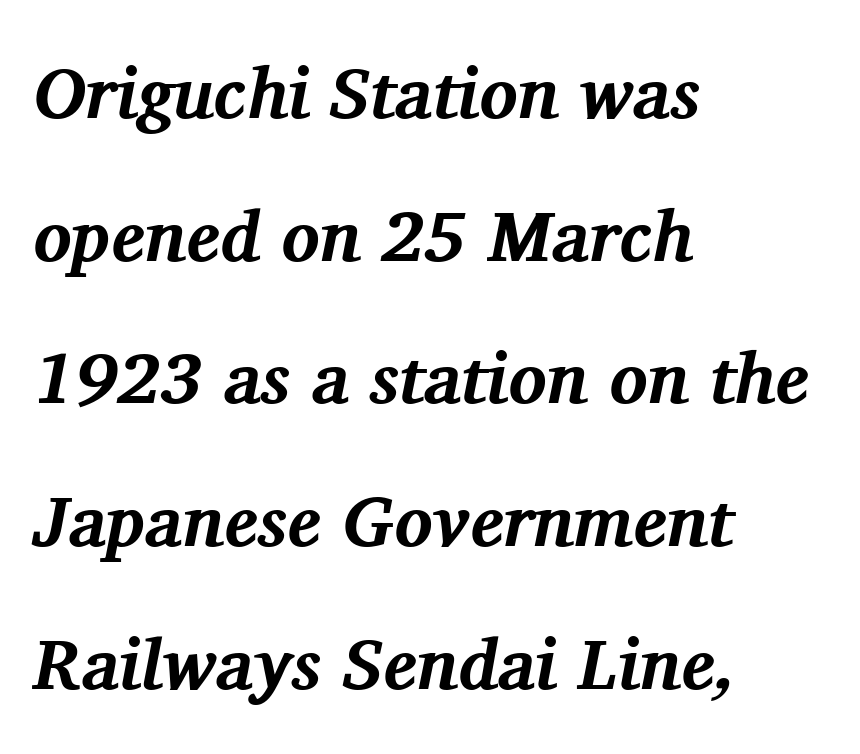
The image shows 71 px bold serif type, italic (leaning right); set left-aligned, loose line spacing (2.01x), normal letter spacing, not underlined; medium stroke contrast and a medium x-height.
